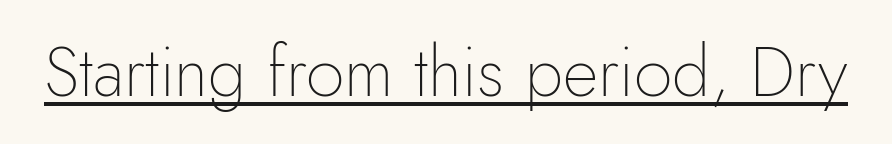
{"serif": "no", "italic": "no", "bold": "no", "weight": "thin", "width": "normal", "stroke_contrast": "low", "x_height": "small", "monospaced": "no", "underline": "yes", "letter_spacing": "normal", "letter_spacing_em": 0.0, "glyph_px": 69}
